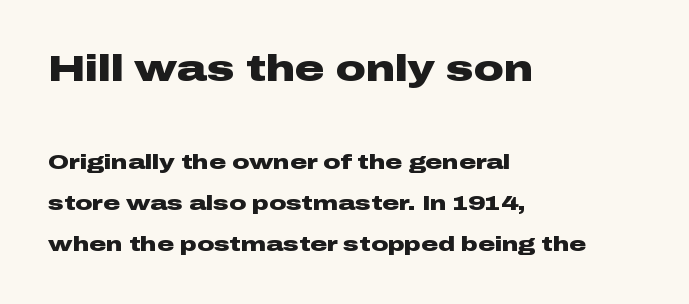
The image shows 37 px heavy, wide sans-serif type, upright; set left-aligned, loose line spacing (1.95x), normal letter spacing, not underlined; the first (top) block is 1.76x larger; low stroke contrast and a medium x-height.
